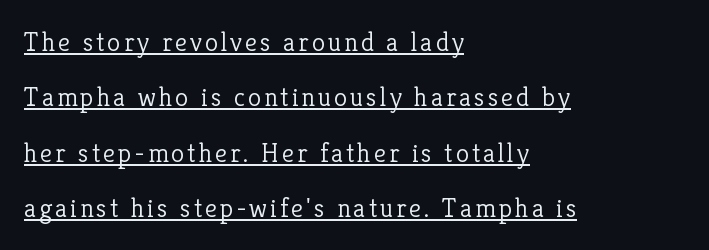
The image shows 27 px text type, upright; set left-aligned, loose line spacing (2.05x), underlined.
